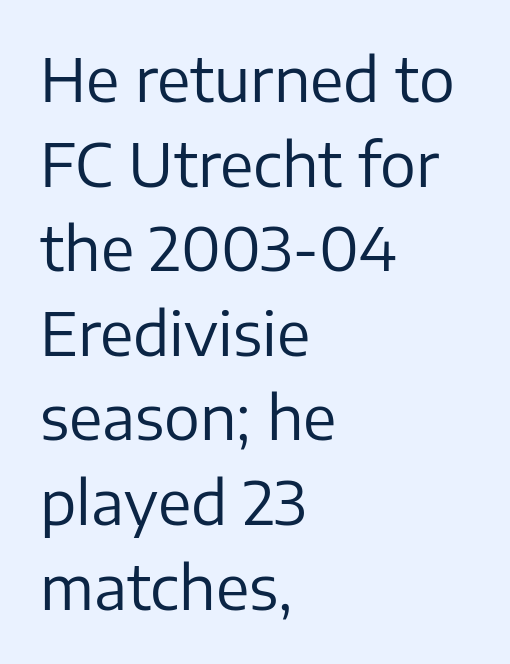
{"serif": "no", "italic": "no", "bold": "no", "weight": "regular", "width": "normal", "stroke_contrast": "low", "x_height": "medium", "monospaced": "no", "underline": "no", "align": "left", "line_spacing": "normal", "line_spacing_ratio": 1.41, "letter_spacing": "normal", "letter_spacing_em": 0.0, "glyph_px": 60}
